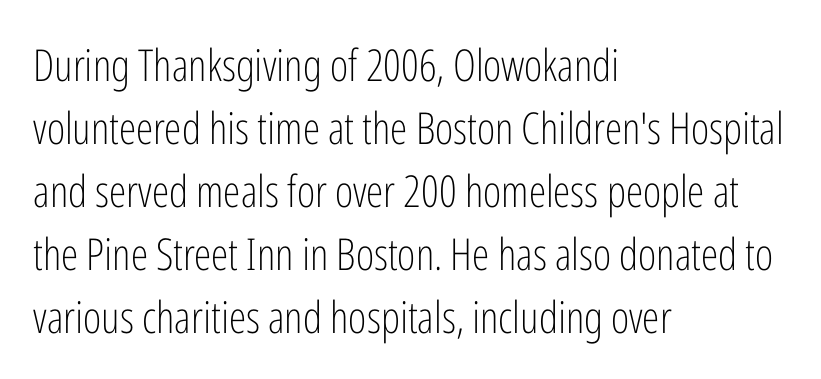
{"serif": "no", "italic": "no", "bold": "no", "weight": "light", "width": "condensed", "stroke_contrast": "low", "x_height": "medium", "monospaced": "no", "underline": "no", "align": "left", "line_spacing": "normal", "line_spacing_ratio": 1.43, "letter_spacing": "normal", "letter_spacing_em": 0.0, "glyph_px": 44}
